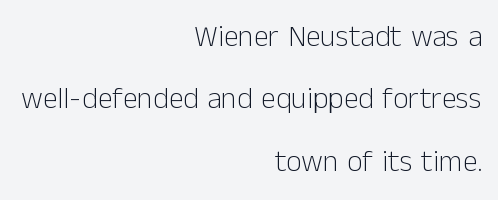
The image shows 30 px light sans-serif type, upright; set right-aligned, loose line spacing (2.08x), normal letter spacing, not underlined; low stroke contrast and a medium x-height.
